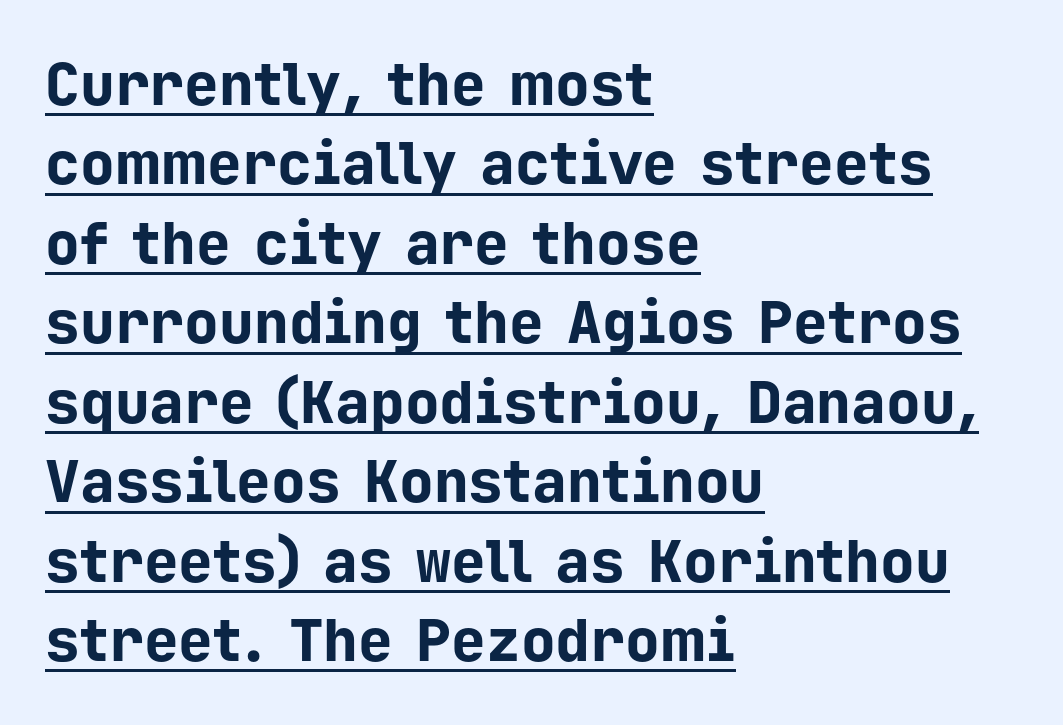
The image shows 58 px bold sans-serif type, upright, monospaced; set left-aligned, normal line spacing (1.37x), normal letter spacing, underlined; low stroke contrast and a medium x-height.
